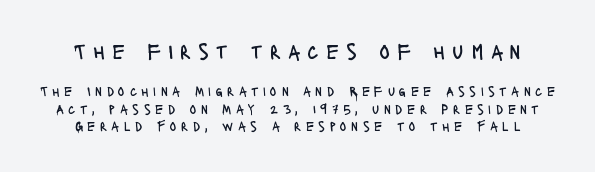
Q: Is the text bold? A: No.
Q: Is the text italic (slanted)? A: No, it is upright.
Q: Is the text underlined? A: No.
Q: Is the spacing between letters normal or unusually wide? A: Unusually wide.
Q: Is the spacing between lines tight, normal or loose? A: Normal.
Q: Which block of text is set in a larger size, the first (top) or the second (bottom)? A: The first (top) one.
